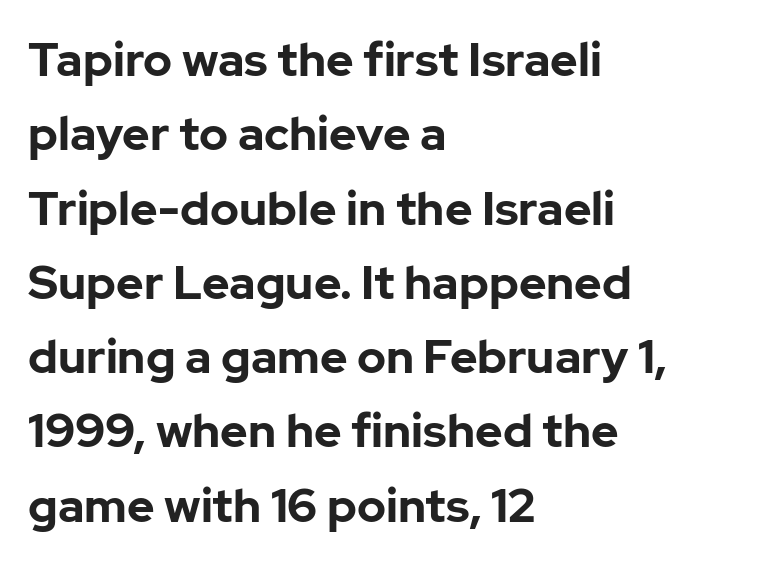
Letter spacing: default. This rendering features lettering with no underline. The lettering holds an erect, upright posture throughout. The designer left line spacing at the default.
